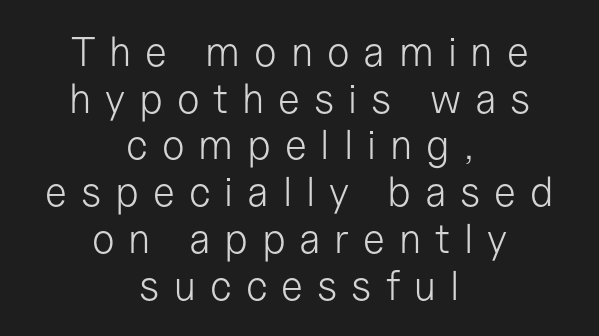
These lines are rendered in a variable-pitch font. Stroke thickness stays within the range of a standard reading face or lighter. Regarding serifs, this sample does without them. Interline gaps are noticeably narrow in this sample. Style check: upright.
